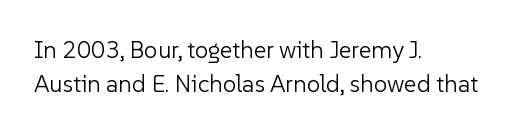
Decoration check: the copy has no underline. Teacher's note: observe the even left margin — that is flush-left alignment. Interline gaps are of average width in this sample. No chunkiness to these letters — they're not bold. These lines were composed using upright roman letters.
